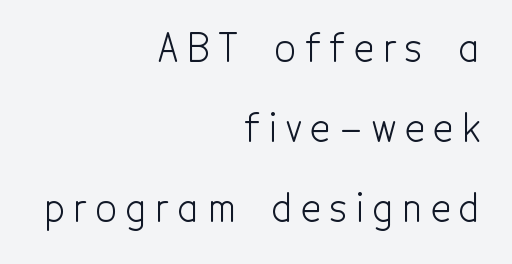
Q: Is the text bold? A: No.
Q: Is the text italic (slanted)? A: No, it is upright.
Q: Is the typeface a serif or a sans-serif typeface? A: Sans-serif.
Q: Is the text underlined? A: No.
Q: How is the paragraph aligned? A: Right-aligned.
Q: Is the spacing between letters normal or unusually wide? A: Unusually wide.
Q: Is the spacing between lines tight, normal or loose? A: Loose.
Q: Width (condensed, normal, or wide)? A: Condensed.
Q: x-height? A: Medium.
Q: Monospaced? A: No.
